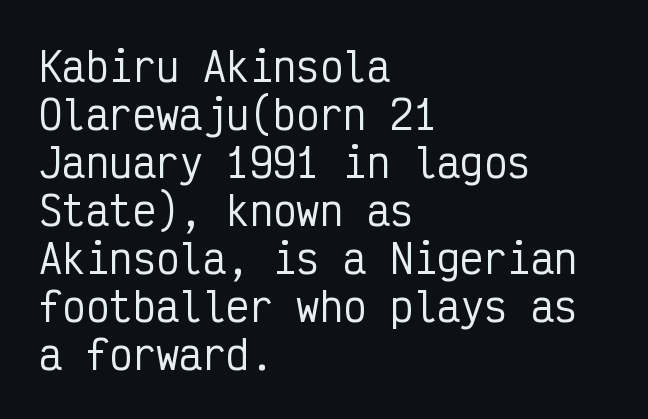
{"serif": "no", "italic": "no", "width": "condensed", "stroke_contrast": "low", "x_height": "medium", "monospaced": "yes", "underline": "no", "align": "left", "line_spacing_ratio": 1.23, "letter_spacing": "normal", "letter_spacing_em": 0.0, "glyph_px": 39}
